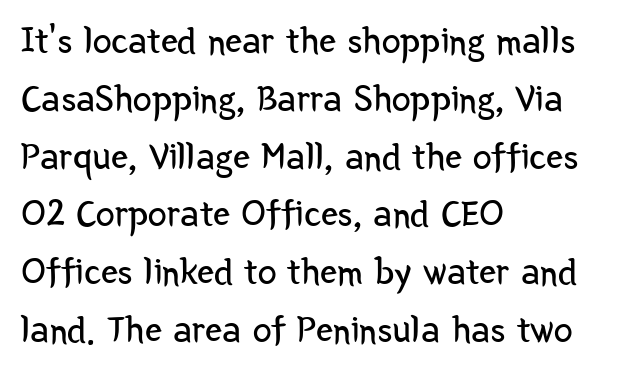
Q: Is the text bold? A: No.
Q: Is the text italic (slanted)? A: No, it is upright.
Q: Is the typeface a serif or a sans-serif typeface? A: Sans-serif.
Q: Is the text underlined? A: No.
Q: How is the paragraph aligned? A: Left-aligned.
Q: Is the spacing between letters normal or unusually wide? A: Normal.
Q: Is the spacing between lines tight, normal or loose? A: Normal.
Q: Width (condensed, normal, or wide)? A: Condensed.
Q: Stroke contrast? A: Low.
Q: x-height? A: Medium.
Q: Monospaced? A: No.
